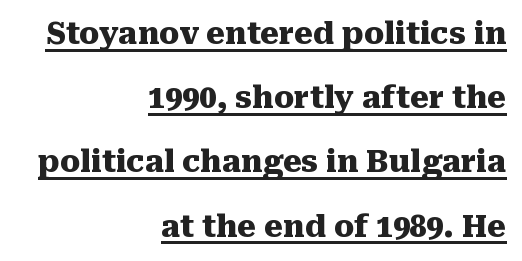
What's the leading like? Stretched, with rows far apart. Each glyph is drawn with heavy, bold strokes. Glyph-to-glyph distance matches everyday printed text. All the whitespace from short lines collects on the left. Serifs: yes, visible at the terminals of the letterforms. The face used here is proportionally spaced, like ordinary book or web type.
